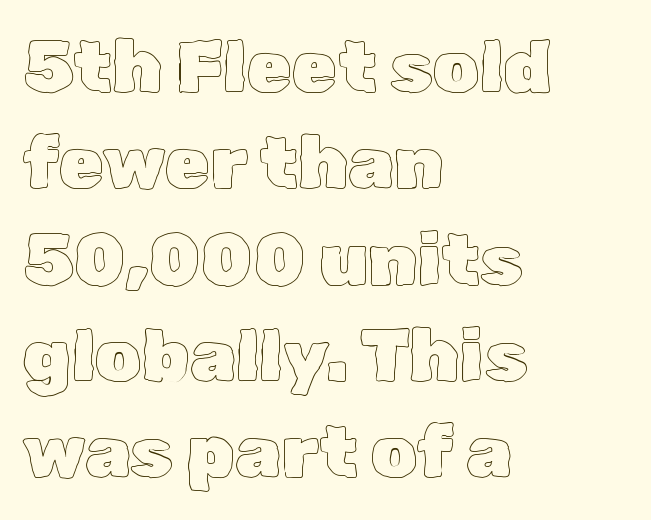
Q: Is the text italic (slanted)? A: No, it is upright.
Q: Is the text underlined? A: No.
Q: How is the paragraph aligned? A: Left-aligned.
Q: Is the spacing between letters normal or unusually wide? A: Normal.
Q: Is the spacing between lines tight, normal or loose? A: Normal.
Q: Width (condensed, normal, or wide)? A: Normal.
Q: x-height? A: Medium.
Q: Monospaced? A: No.
